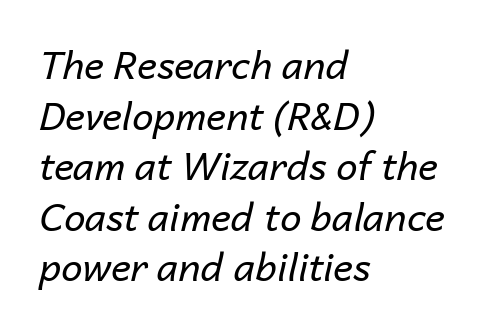
The image shows 38 px regular-weight type, italic (leaning right); set left-aligned, normal line spacing (1.33x), normal letter spacing, not underlined; low stroke contrast and a medium x-height.
